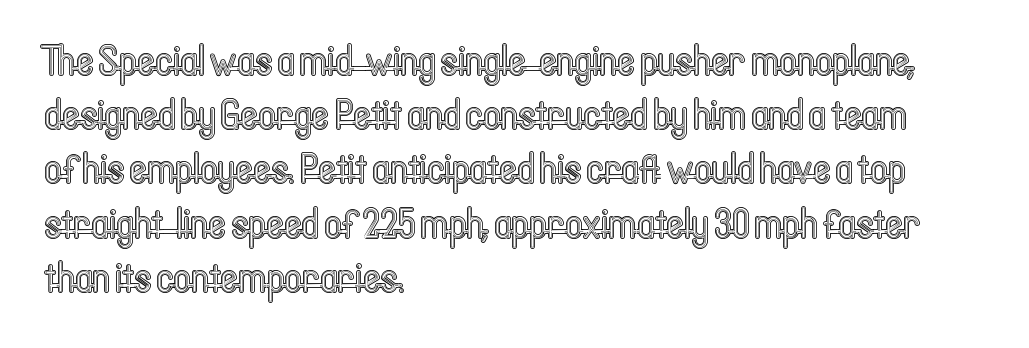
The image shows 42 px condensed type, upright; set left-aligned, normal line spacing (1.29x), normal letter spacing, not underlined; a medium x-height.
